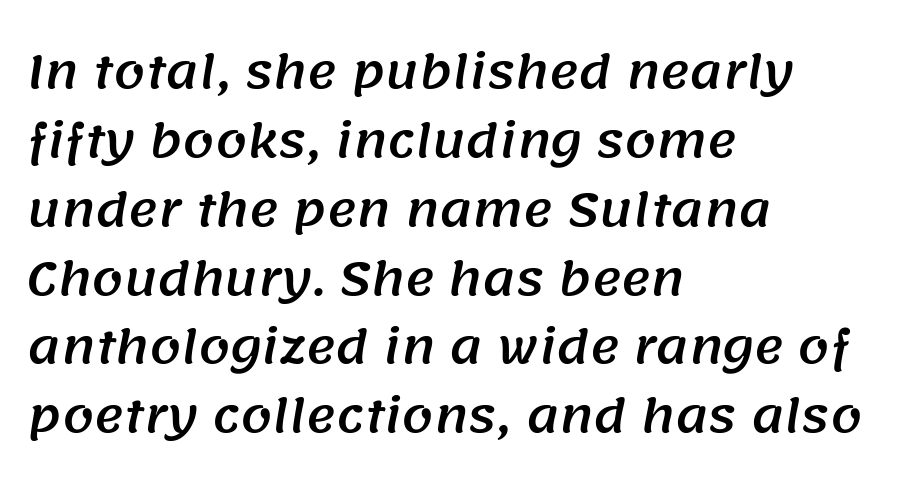
The image shows 45 px sans-serif type; set left-aligned, normal line spacing (1.53x), normal letter spacing, not underlined; medium stroke contrast and a large x-height.
